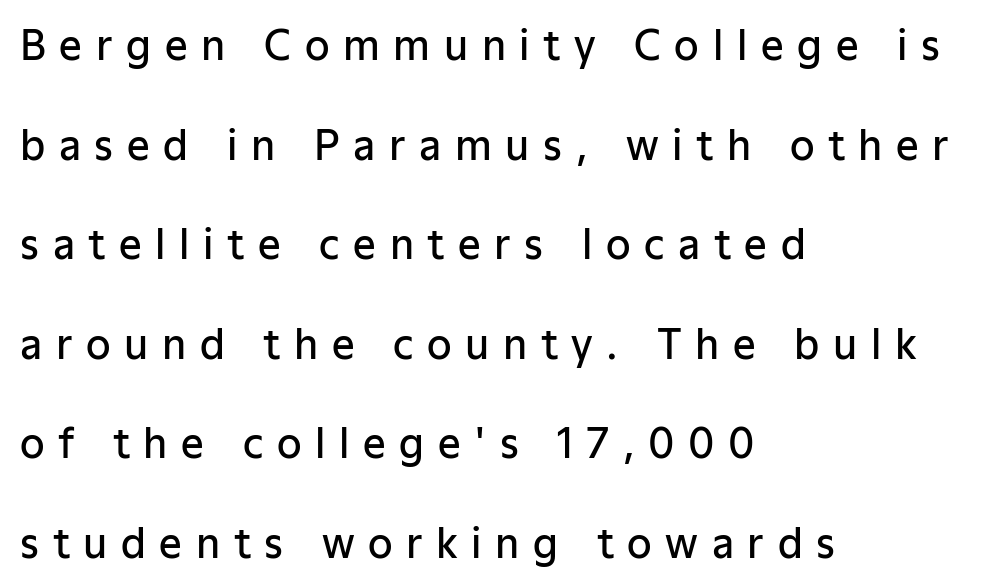
{"serif": "no", "italic": "no", "bold": "semi", "weight": "semibold", "width": "normal", "stroke_contrast": "low", "x_height": "medium", "monospaced": "no", "underline": "no", "align": "left", "line_spacing": "loose", "line_spacing_ratio": 2.49, "letter_spacing": "wide", "letter_spacing_em": 0.34, "glyph_px": 40}
